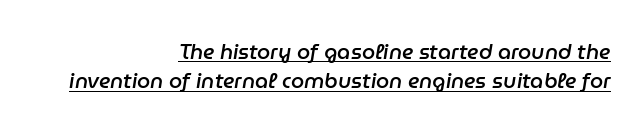
{"italic": "yes", "lean": "right", "slant_degrees": 9, "bold": "semi", "underline": "yes", "align": "right", "line_spacing": "normal", "line_spacing_ratio": 1.4, "letter_spacing": "normal", "letter_spacing_em": 0.0, "glyph_px": 21}
